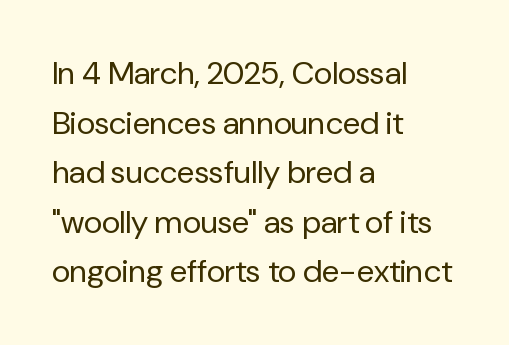
{"serif": "no", "italic": "no", "bold": "no", "weight": "regular", "width": "normal", "stroke_contrast": "low", "x_height": "medium", "monospaced": "no", "underline": "no", "align": "left", "line_spacing": "normal", "line_spacing_ratio": 1.55, "letter_spacing": "normal", "letter_spacing_em": 0.0, "glyph_px": 32}
